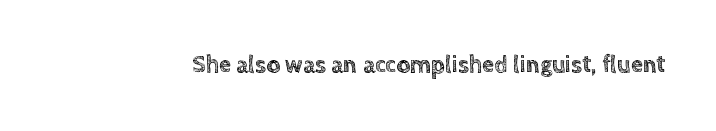
{"italic": "no", "underline": "no", "letter_spacing": "normal", "letter_spacing_em": 0.0, "glyph_px": 24}
